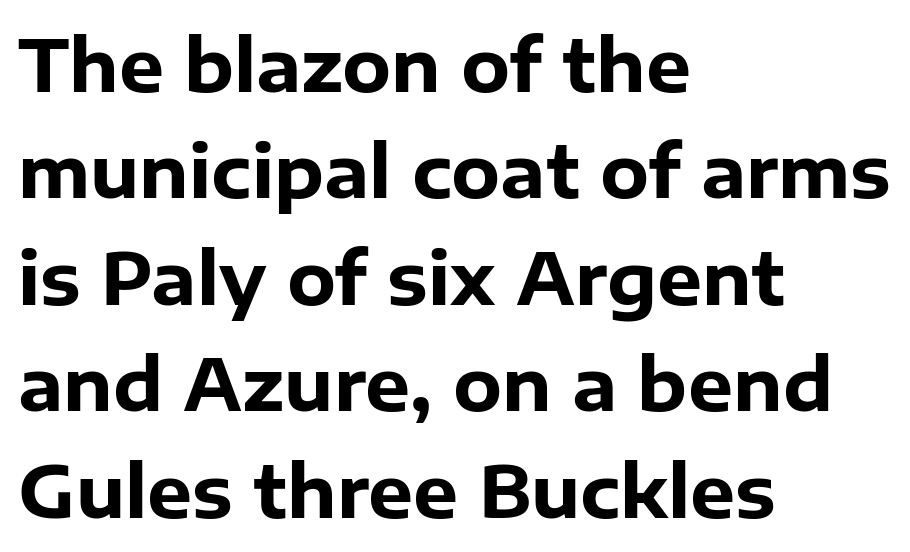
{"serif": "no", "italic": "no", "bold": "yes", "weight": "heavy", "width": "normal", "stroke_contrast": "low", "x_height": "medium", "monospaced": "no", "underline": "no", "align": "left", "line_spacing": "normal", "line_spacing_ratio": 1.5, "letter_spacing": "normal", "letter_spacing_em": 0.0, "glyph_px": 71}
